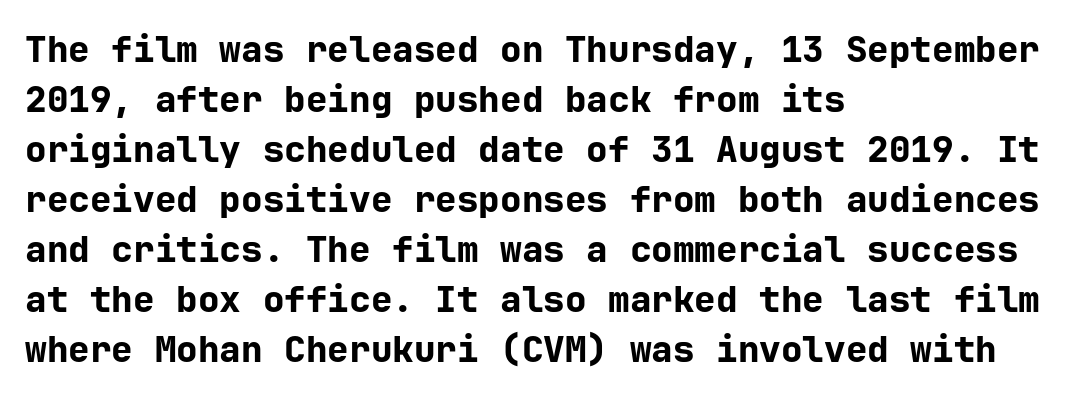
Does the lettering tilt? It doesn't — this is upright. The line-height multiplier appears to be the usual default. Check the space under the baseline: it is left empty. The letters carry no serifs — their stems end cleanly without finishing strokes. Each word holds together tightly as a unit, with standard inter-letter gaps. The characters look thick and weighty, a clear bold.
